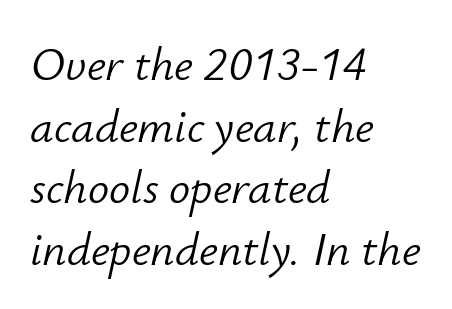
The image shows 47 px light type, italic (leaning right); set left-aligned, normal line spacing (1.31x), normal letter spacing, not underlined; low stroke contrast and a small x-height.
